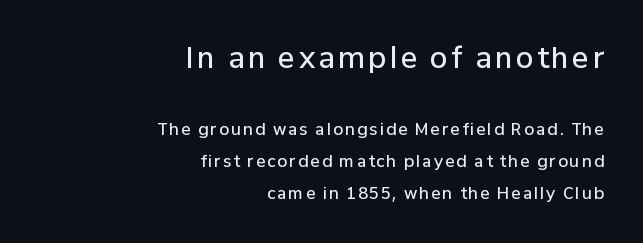
{"serif": "no", "italic": "no", "bold": "semi", "weight": "semibold", "width": "normal", "stroke_contrast": "low", "x_height": "medium", "monospaced": "no", "underline": "no", "align": "right", "line_spacing": "loose", "line_spacing_ratio": 2.01, "larger_block": "first", "size_ratio": 1.75, "glyph_px": 28}
